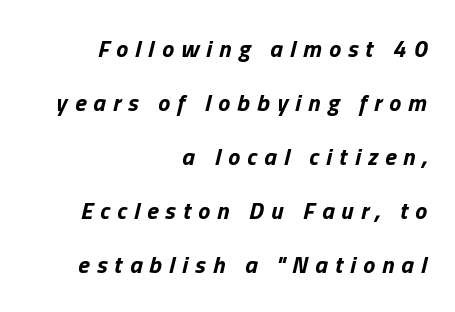
The image shows 24 px bold type, italic (leaning right); set right-aligned, loose line spacing (2.25x), unusually wide letter spacing (+0.3 em), not underlined.
